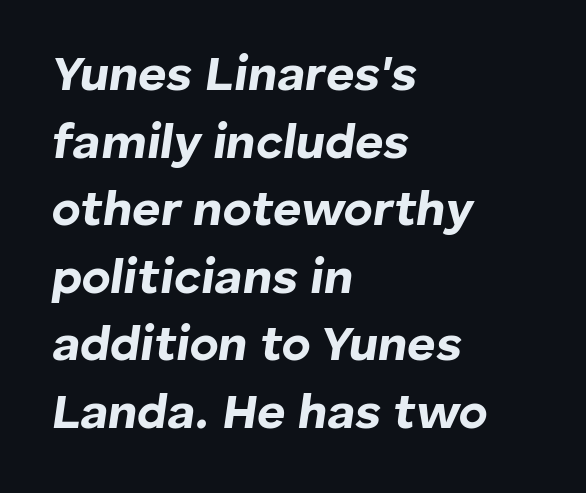
Q: Is the text bold? A: Yes.
Q: Is the text italic (slanted)? A: Yes, it leans right by about 8 degrees.
Q: Is the text underlined? A: No.
Q: How is the paragraph aligned? A: Left-aligned.
Q: Is the spacing between letters normal or unusually wide? A: Normal.
Q: Is the spacing between lines tight, normal or loose? A: Normal.
Q: Width (condensed, normal, or wide)? A: Normal.
Q: Stroke contrast? A: Low.
Q: x-height? A: Medium.
Q: Monospaced? A: No.
